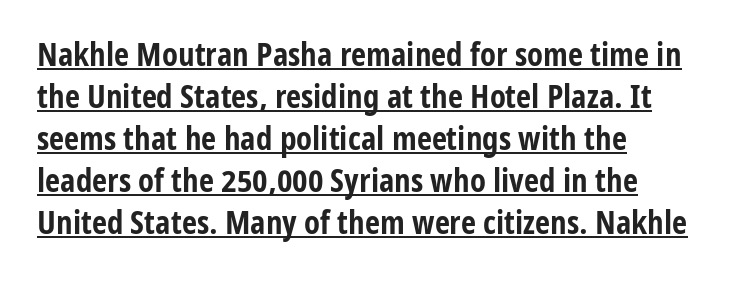
This sample has the flowing, uneven cadence of proportional lettering. Grotesque or geometric, the face here clearly has no serifs. Unlike italic type, these characters show no tilt at all. Reading down the column, the eye jumps a familiar distance to each next line. The sample's only ornament is a line tracing under the words.
